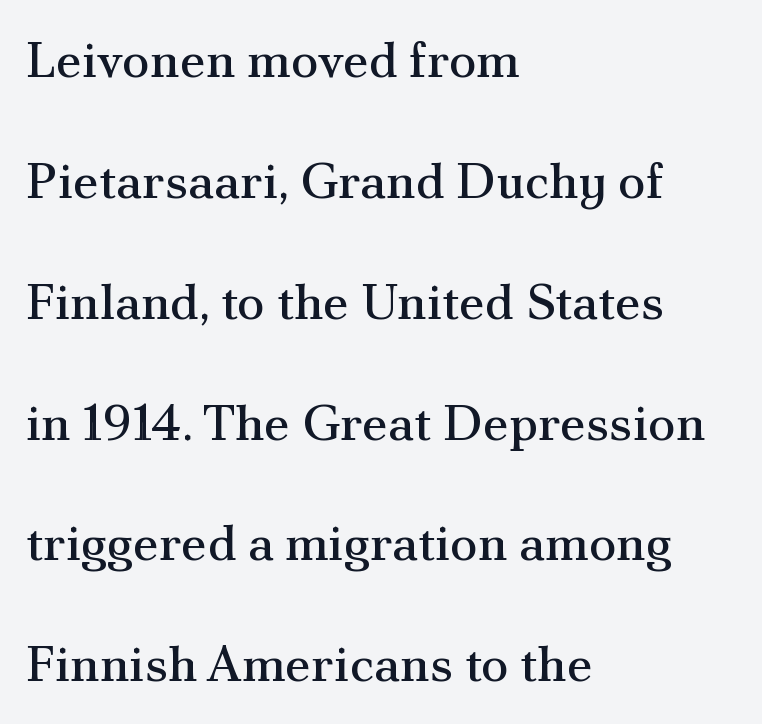
Q: Is the text bold? A: No.
Q: Is the text italic (slanted)? A: No, it is upright.
Q: Is the typeface a serif or a sans-serif typeface? A: Serif.
Q: Is the text underlined? A: No.
Q: How is the paragraph aligned? A: Left-aligned.
Q: Is the spacing between letters normal or unusually wide? A: Normal.
Q: Is the spacing between lines tight, normal or loose? A: Loose.
Q: Width (condensed, normal, or wide)? A: Normal.
Q: Stroke contrast? A: Medium.
Q: x-height? A: Small.
Q: Monospaced? A: No.
